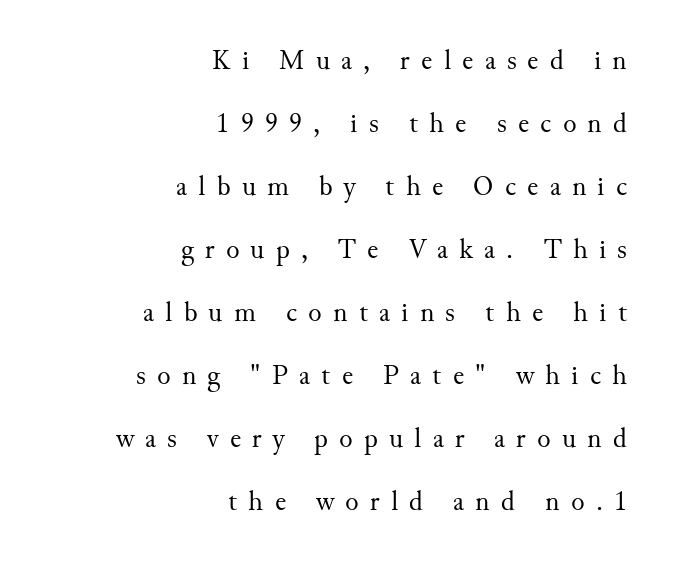
The image shows 28 px regular-weight serif type, upright; set right-aligned, loose line spacing (2.25x), unusually wide letter spacing (+0.4 em), not underlined; medium stroke contrast and a small x-height.
